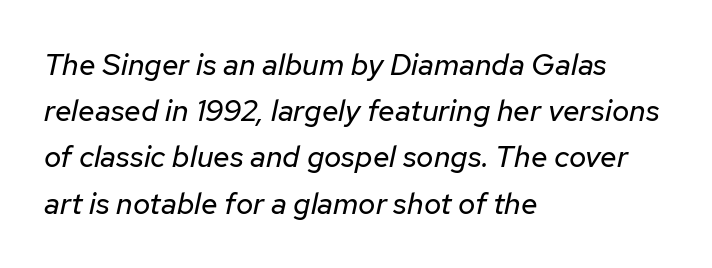
The image shows 30 px regular-weight type, italic (leaning right); set left-aligned, normal line spacing (1.54x), normal letter spacing, not underlined; low stroke contrast and a medium x-height.
